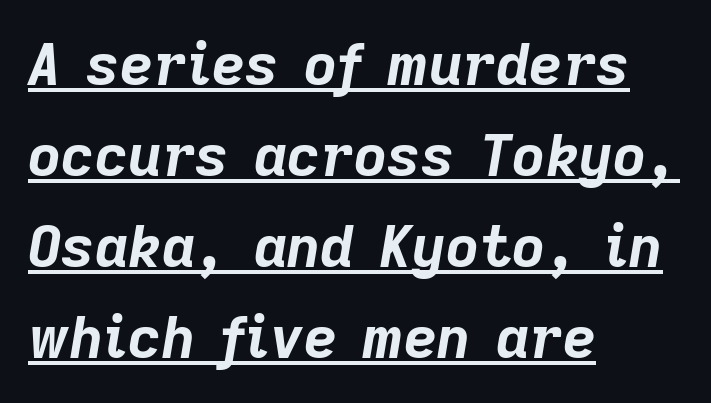
The image shows 58 px bold type, italic (leaning right); set left-aligned, normal line spacing (1.57x), normal letter spacing, underlined; low stroke contrast and a medium x-height.
